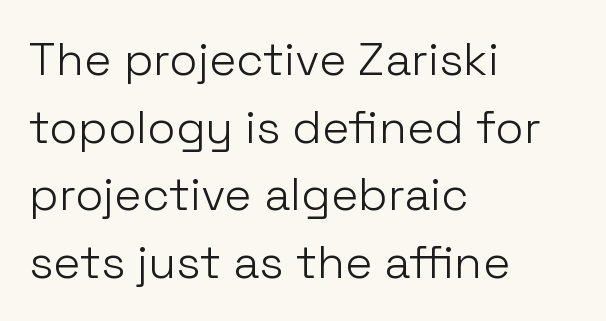
The image shows 46 px light sans-serif type, upright; set left-aligned, normal line spacing (1.47x), normal letter spacing, not underlined; low stroke contrast and a medium x-height.
